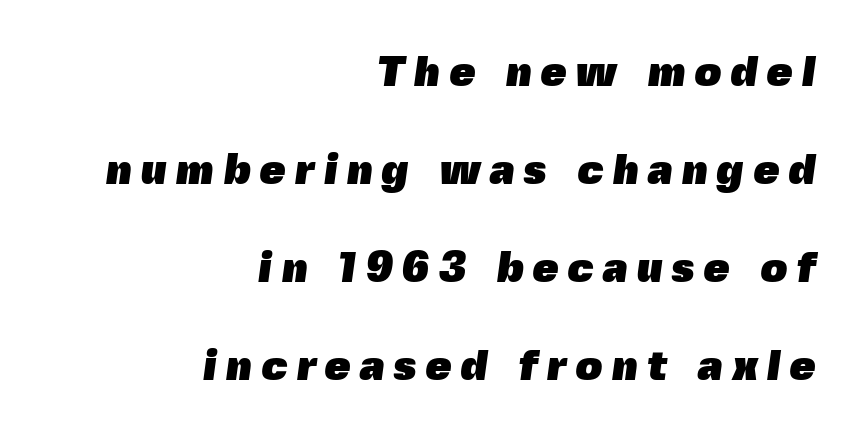
Q: Is the text bold? A: Yes.
Q: Is the typeface a serif or a sans-serif typeface? A: Sans-serif.
Q: Is the text underlined? A: No.
Q: How is the paragraph aligned? A: Right-aligned.
Q: Is the spacing between letters normal or unusually wide? A: Unusually wide.
Q: Is the spacing between lines tight, normal or loose? A: Loose.
Q: Width (condensed, normal, or wide)? A: Normal.
Q: x-height? A: Medium.
Q: Monospaced? A: No.
